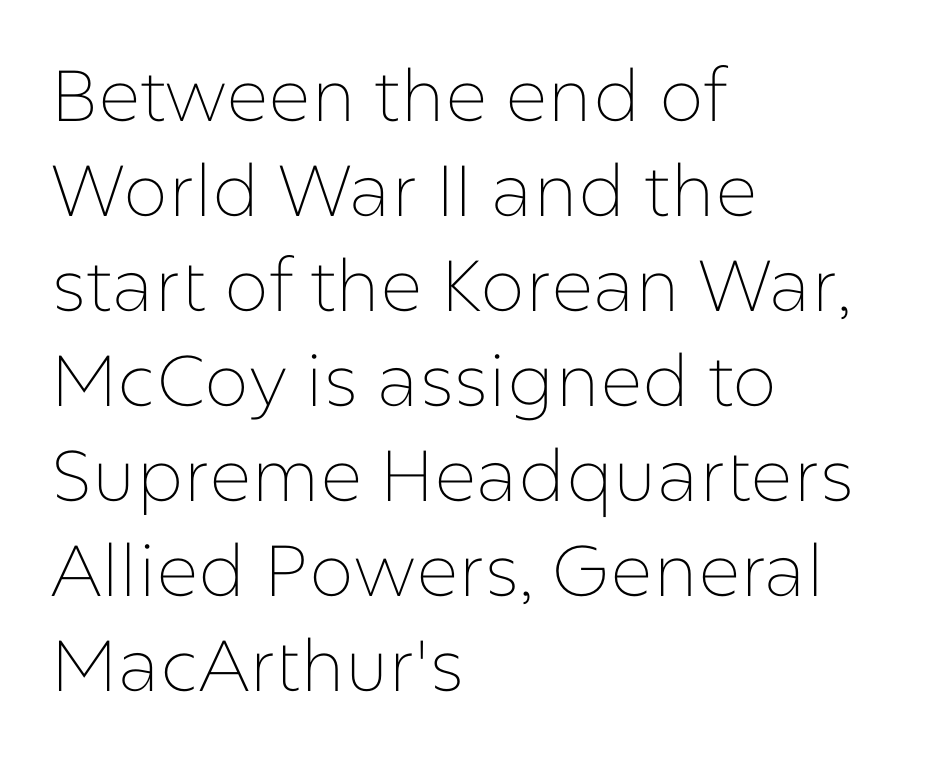
{"serif": "no", "italic": "no", "bold": "no", "weight": "thin", "width": "normal", "stroke_contrast": "low", "x_height": "medium", "monospaced": "no", "underline": "no", "align": "left", "line_spacing": "normal", "line_spacing_ratio": 1.32, "letter_spacing": "normal", "letter_spacing_em": 0.0, "glyph_px": 72}
